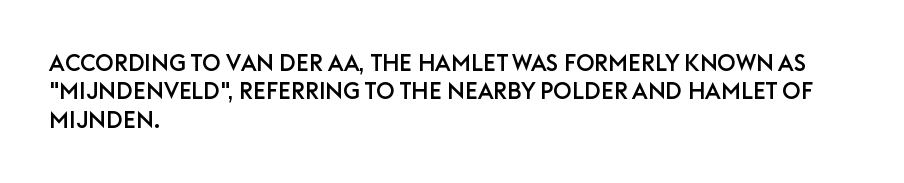
One-word summary of the alignment: left. These lines keep a tight, regular rhythm from letter to letter. Letters rest on an invisible, unmarked baseline. In terms of posture, this sample is upright.
